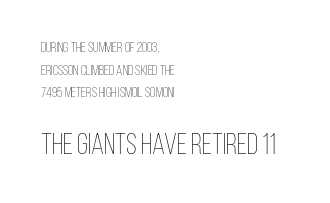
Q: Is the text bold? A: No.
Q: Is the text italic (slanted)? A: No, it is upright.
Q: Is the text underlined? A: No.
Q: How is the paragraph aligned? A: Left-aligned.
Q: Is the spacing between letters normal or unusually wide? A: Normal.
Q: Is the spacing between lines tight, normal or loose? A: Normal.
Q: Which block of text is set in a larger size, the first (top) or the second (bottom)? A: The second (bottom) one.
Q: Width (condensed, normal, or wide)? A: Condensed.
Q: Stroke contrast? A: Low.
Q: x-height? A: Large.
Q: Monospaced? A: No.
